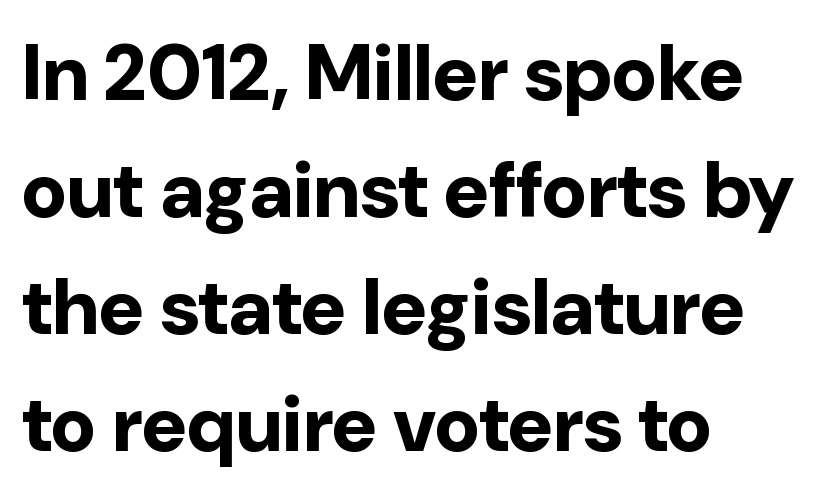
The image shows 78 px bold sans-serif type, upright; set left-aligned, normal line spacing (1.5x), normal letter spacing, not underlined; low stroke contrast and a medium x-height.
